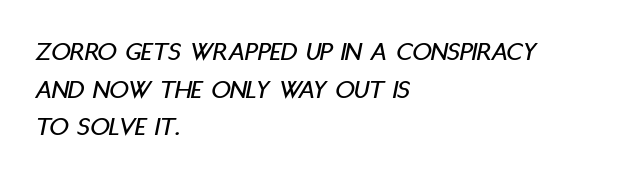
The image shows 27 px text type, italic (leaning right); set left-aligned, normal line spacing (1.39x), normal letter spacing, not underlined.
